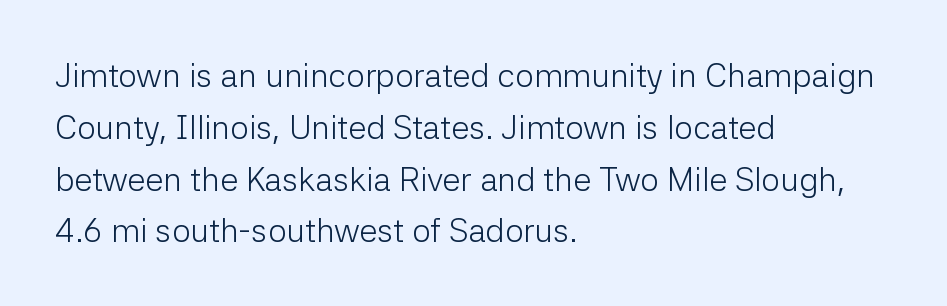
Q: Is the text bold? A: No.
Q: Is the text italic (slanted)? A: No, it is upright.
Q: Is the typeface a serif or a sans-serif typeface? A: Sans-serif.
Q: Is the text underlined? A: No.
Q: How is the paragraph aligned? A: Left-aligned.
Q: Is the spacing between letters normal or unusually wide? A: Normal.
Q: Is the spacing between lines tight, normal or loose? A: Normal.
Q: Width (condensed, normal, or wide)? A: Normal.
Q: Stroke contrast? A: Low.
Q: x-height? A: Medium.
Q: Monospaced? A: No.
